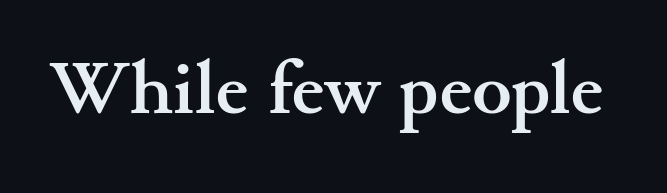
{"serif": "yes", "italic": "no", "bold": "yes", "weight": "semibold", "width": "wide", "stroke_contrast": "medium", "x_height": "small", "monospaced": "no", "underline": "no", "letter_spacing": "normal", "letter_spacing_em": 0.0, "glyph_px": 74}
